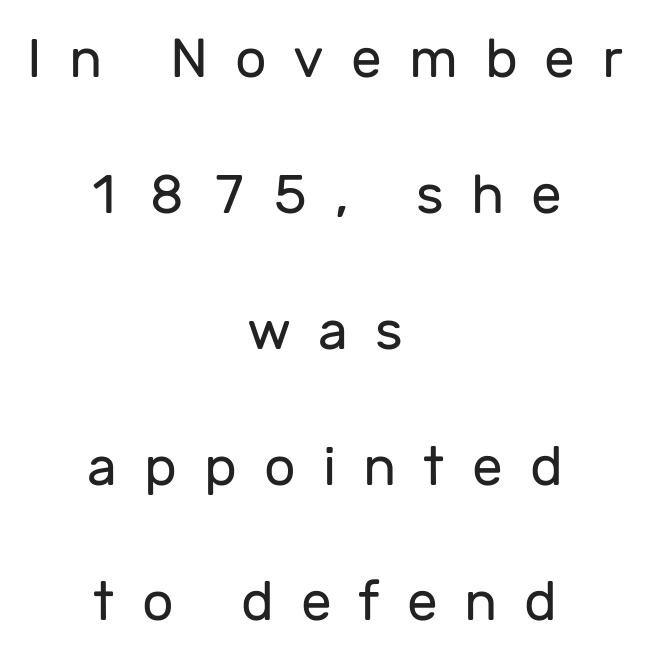
The image shows 55 px regular-weight sans-serif type, upright; set centered, loose line spacing (2.47x), unusually wide letter spacing (+0.49 em), not underlined; low stroke contrast and a medium x-height.
